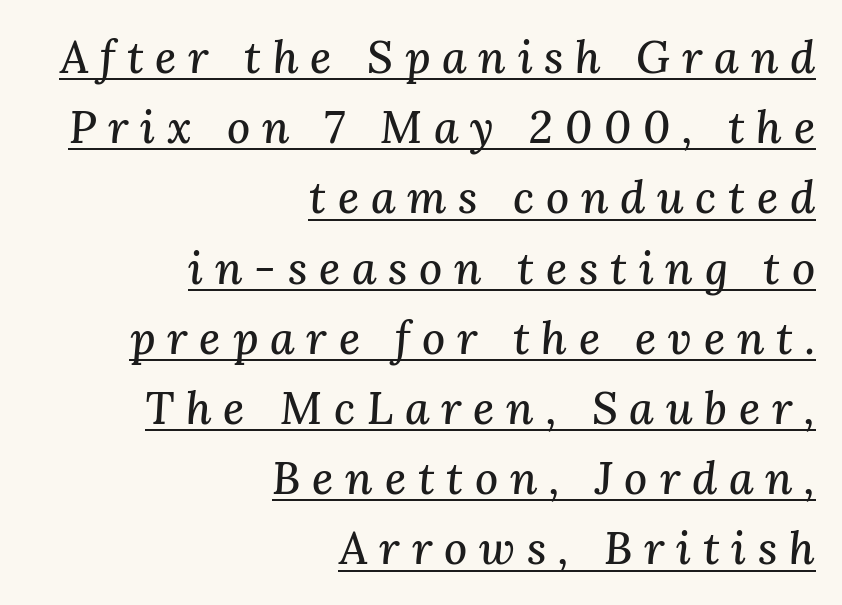
The image shows 45 px serif type, italic (leaning right); set right-aligned, normal line spacing (1.56x), unusually wide letter spacing (+0.26 em), underlined; medium stroke contrast and a medium x-height.
